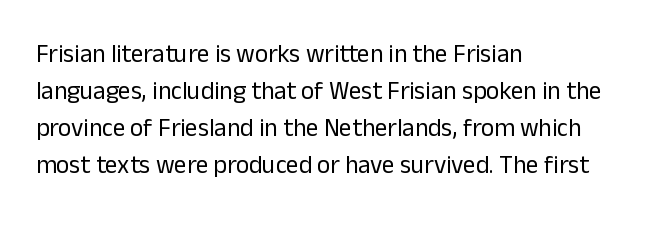
A typesetter would call this leading conventional body-copy spacing. Descender tails drop into unmarked territory. Visually the block forms a straight wall on the left and a jagged coastline on the right. Do the letters lean? They stand straight.
